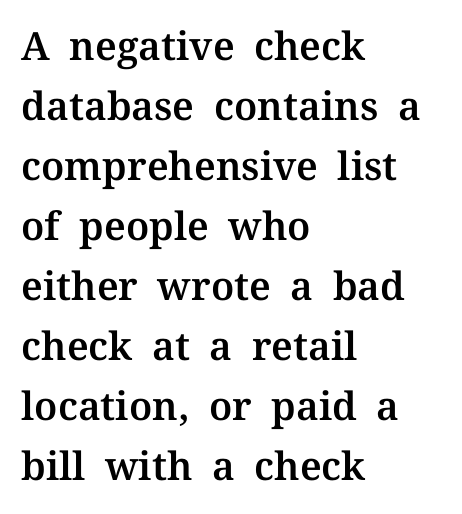
{"serif": "yes", "italic": "no", "width": "normal", "stroke_contrast": "medium", "x_height": "medium", "monospaced": "no", "underline": "no", "align": "left", "line_spacing": "normal", "line_spacing_ratio": 1.54, "letter_spacing": "normal", "letter_spacing_em": 0.0, "glyph_px": 39}
